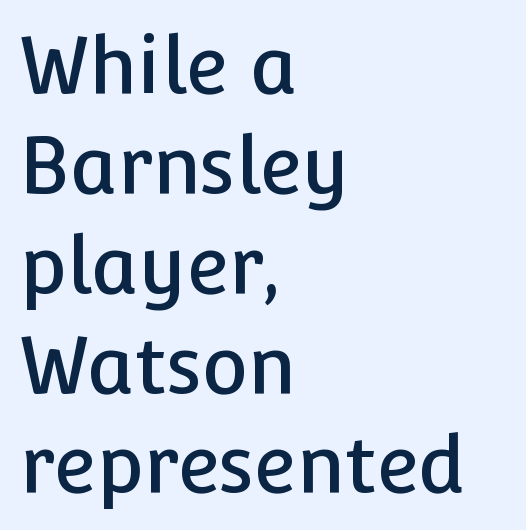
The passage shown is typeset with a sans-serif family. The setting favours the left margin, as ordinary paragraphs usually do. A typesetter would call this leading conventional body-copy spacing. It's the straight-up-and-down kind of type.
